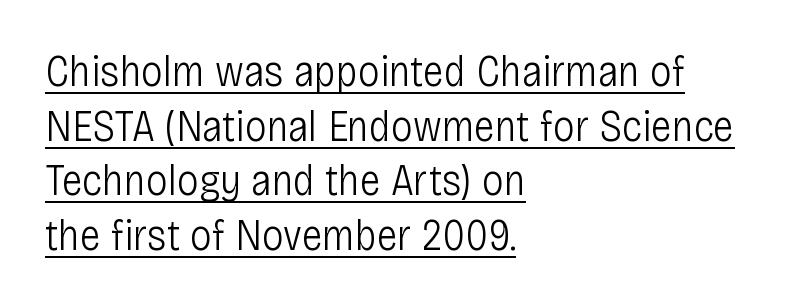
The image shows 44 px light, condensed sans-serif type, upright; set left-aligned, line spacing 1.24x, normal letter spacing, underlined; low stroke contrast and a large x-height.
